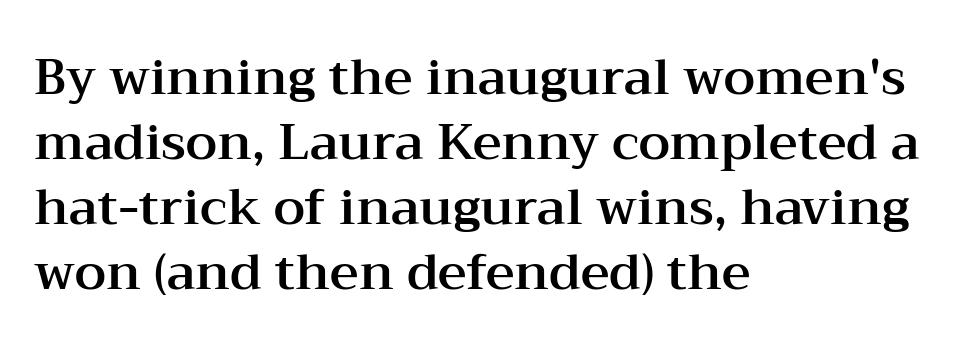
Q: Is the text italic (slanted)? A: No, it is upright.
Q: Is the typeface a serif or a sans-serif typeface? A: Serif.
Q: Is the text underlined? A: No.
Q: How is the paragraph aligned? A: Left-aligned.
Q: Is the spacing between letters normal or unusually wide? A: Normal.
Q: Is the spacing between lines tight, normal or loose? A: Normal.
Q: Width (condensed, normal, or wide)? A: Wide.
Q: Stroke contrast? A: Medium.
Q: x-height? A: Medium.
Q: Monospaced? A: No.
